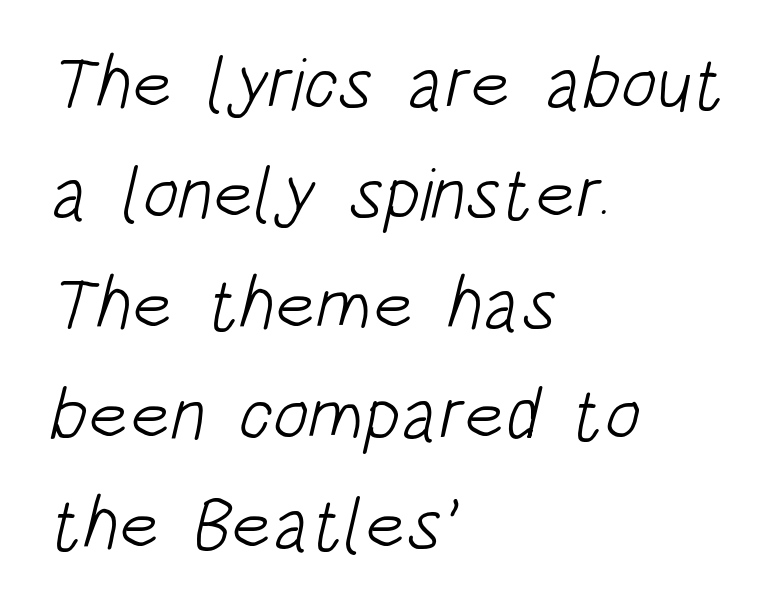
{"serif": "no", "bold": "no", "weight": "light", "width": "condensed", "stroke_contrast": "low", "x_height": "large", "monospaced": "no", "underline": "no", "align": "left", "line_spacing": "normal", "line_spacing_ratio": 1.49, "letter_spacing": "normal", "letter_spacing_em": 0.0, "glyph_px": 74}
